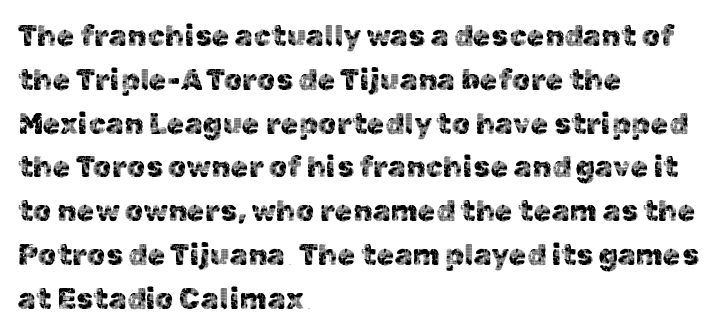
The image shows 29 px sans-serif type, upright; set left-aligned, normal line spacing (1.51x), normal letter spacing, not underlined; a medium x-height.
